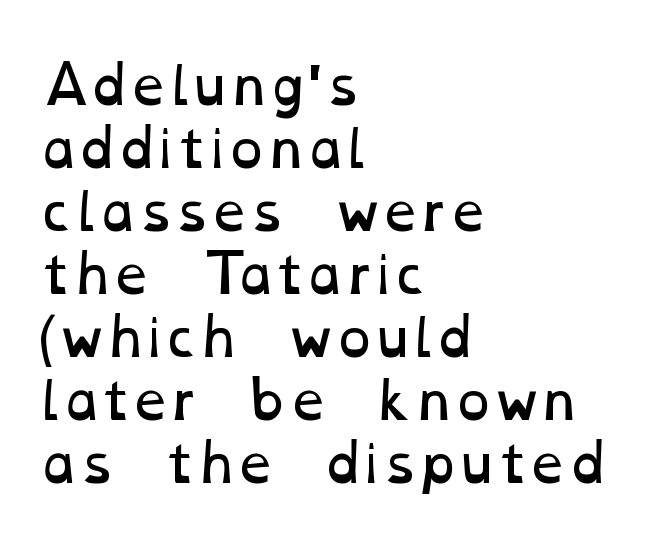
In CSS terms this would be text-align: left. Glyph-to-glyph distance matches everyday printed text. Character widths vary here, with narrow letters taking less room than wide ones. Underline: absent. On a weight scale, this lands at 450 or below.
